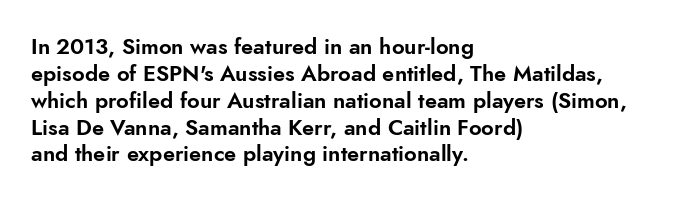
The image shows 22 px text type, upright; set left-aligned, line spacing 1.22x, normal letter spacing, not underlined.
